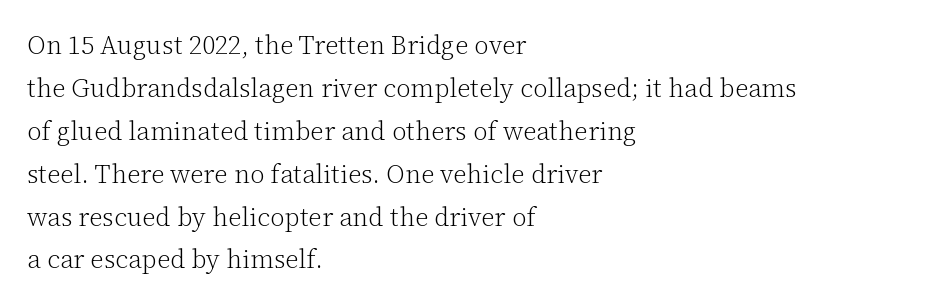
{"italic": "no", "bold": "no", "underline": "no", "align": "left", "line_spacing": "normal", "line_spacing_ratio": 1.65, "letter_spacing": "normal", "letter_spacing_em": 0.0, "glyph_px": 26}
